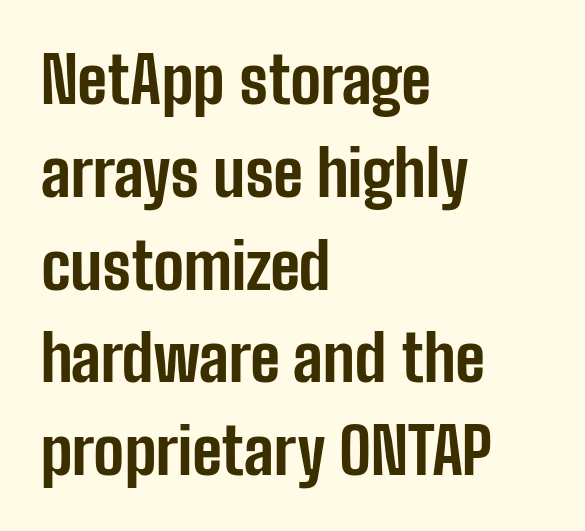
The image shows 64 px bold, condensed sans-serif type, upright; set left-aligned, normal line spacing (1.45x), normal letter spacing, not underlined; low stroke contrast and a medium x-height.
